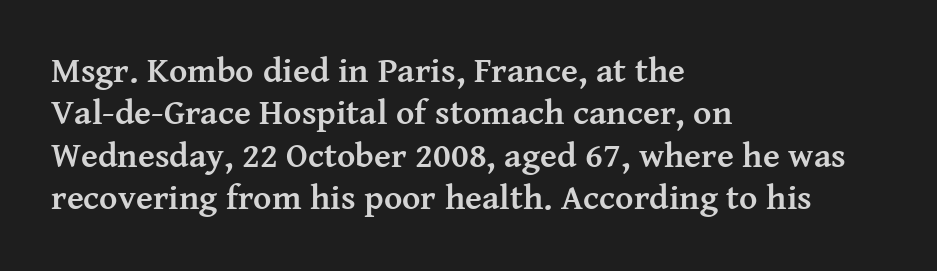
{"serif": "yes", "italic": "no", "bold": "yes", "weight": "semibold", "width": "normal", "stroke_contrast": "medium", "x_height": "medium", "monospaced": "no", "underline": "no", "align": "left", "line_spacing_ratio": 1.21, "letter_spacing": "normal", "letter_spacing_em": 0.0, "glyph_px": 35}
